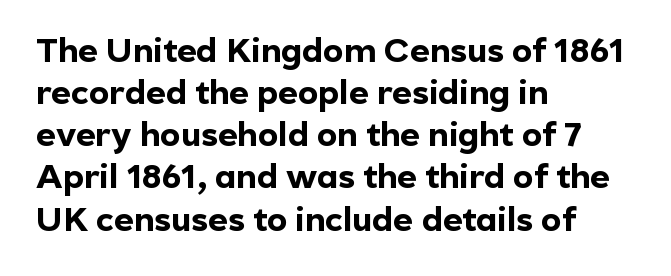
The rendering shows plain stroke endings on the letterforms — a sans-serif design. Ordinary non-slanted type is in use. Underline: absent. The rendering uses natural spacing where letterforms have individual widths.
